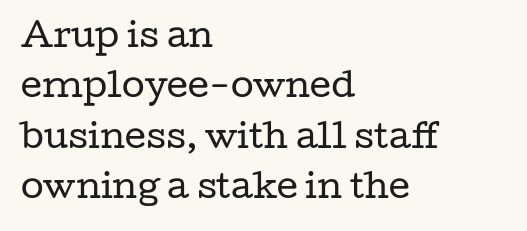
The face used here is proportionally spaced, like ordinary book or web type. Alignment: flush left. Each word holds together tightly as a unit, with standard inter-letter gaps. Any mark beneath the type? The region is blank.
